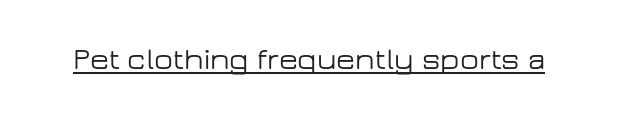
{"serif": "no", "italic": "no", "width": "wide", "stroke_contrast": "low", "x_height": "medium", "monospaced": "no", "underline": "yes", "letter_spacing": "normal", "letter_spacing_em": 0.0, "glyph_px": 31}
